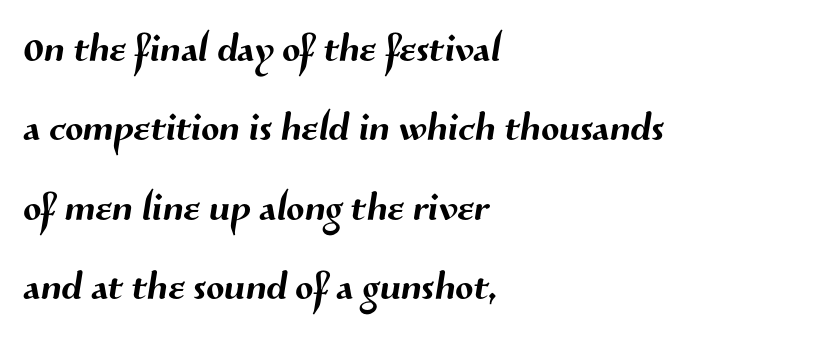
{"serif": "no", "width": "normal", "stroke_contrast": "medium", "x_height": "medium", "monospaced": "no", "underline": "no", "align": "left", "line_spacing": "normal", "line_spacing_ratio": 1.5, "letter_spacing": "normal", "letter_spacing_em": 0.0, "glyph_px": 53}
